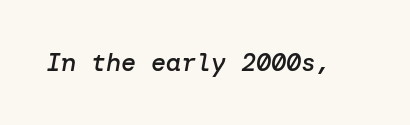
{"italic": "yes", "lean": "right", "slant_degrees": 10, "bold": "semi", "underline": "no", "letter_spacing": "normal", "letter_spacing_em": 0.0, "glyph_px": 25}
